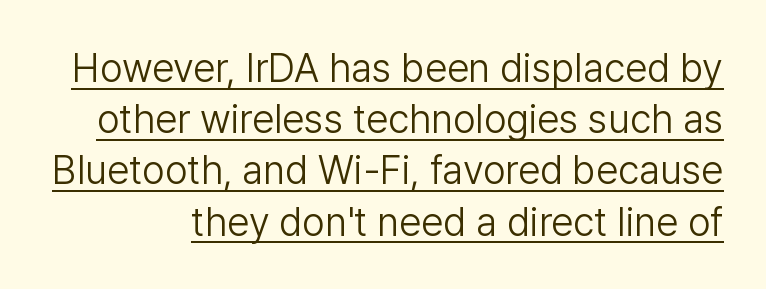
The image shows 40 px light sans-serif type, upright; set normal line spacing (1.28x), normal letter spacing, underlined; low stroke contrast and a medium x-height.
